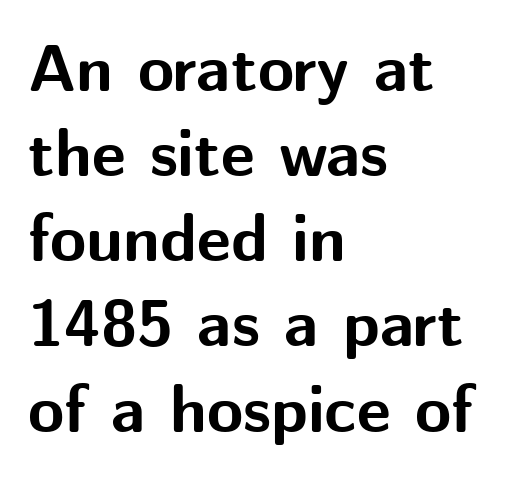
Q: Is the text bold? A: Yes.
Q: Is the text italic (slanted)? A: No, it is upright.
Q: Is the typeface a serif or a sans-serif typeface? A: Sans-serif.
Q: Is the text underlined? A: No.
Q: How is the paragraph aligned? A: Left-aligned.
Q: Is the spacing between letters normal or unusually wide? A: Normal.
Q: Is the spacing between lines tight, normal or loose? A: Normal.
Q: Width (condensed, normal, or wide)? A: Normal.
Q: Stroke contrast? A: Medium.
Q: x-height? A: Medium.
Q: Monospaced? A: No.
